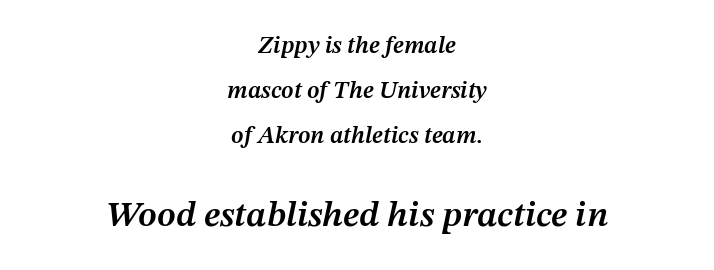
Underlining? Definitely not there. Character widths vary here, with narrow letters taking less room than wide ones. Weight: semibold (demi). The rendering keeps characters at their native spacing. Designer's note — italics engaged.
